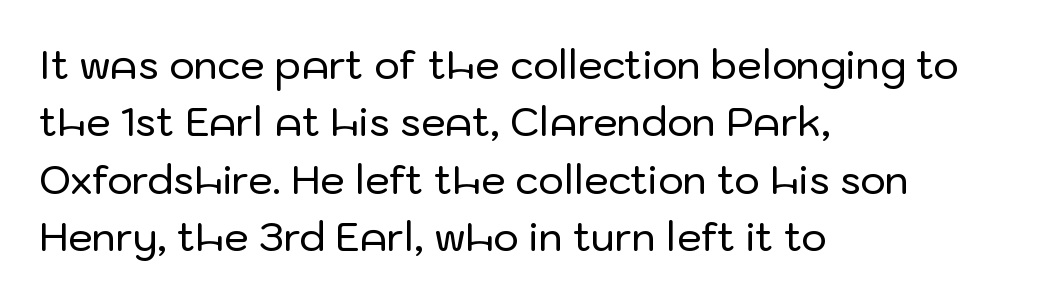
{"serif": "no", "italic": "no", "width": "normal", "stroke_contrast": "low", "x_height": "medium", "monospaced": "no", "underline": "no", "align": "left", "line_spacing": "normal", "line_spacing_ratio": 1.47, "letter_spacing": "normal", "letter_spacing_em": 0.0, "glyph_px": 39}
